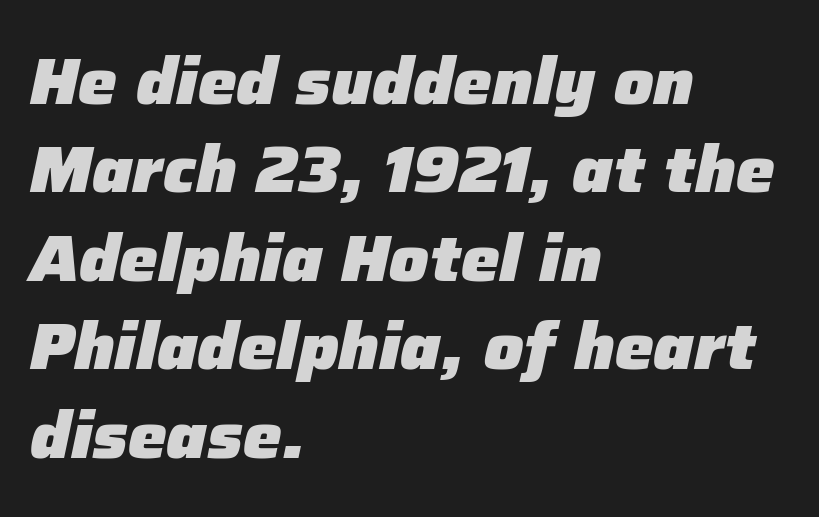
The strokes are fattened all the way to bold. Nobody drew a line under any word here. Slanted lettering throughout. This rendering leaves character spacing at its baseline value.
